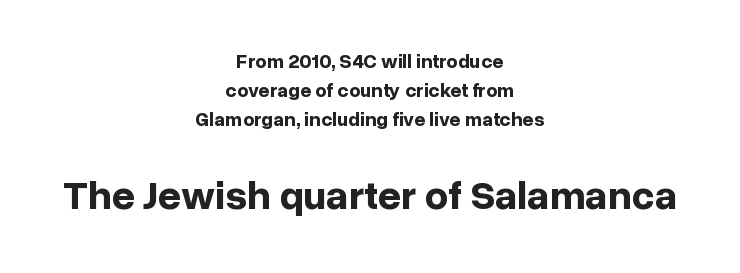
{"serif": "no", "italic": "no", "bold": "yes", "weight": "bold", "width": "normal", "stroke_contrast": "low", "x_height": "medium", "monospaced": "no", "underline": "no", "align": "center", "line_spacing": "normal", "line_spacing_ratio": 1.46, "letter_spacing": "normal", "letter_spacing_em": 0.0, "larger_block": "second", "size_ratio": 2.05, "glyph_px": 41}
